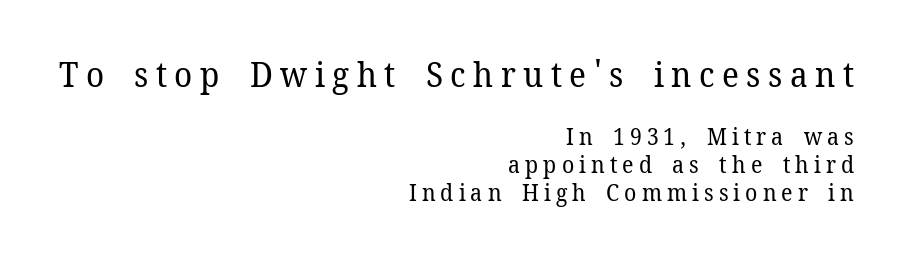
What kind of face is this? One with serifs. The passage shown begins with its larger block and ends with its smaller one. Nothing heavy about these letters — not bold at all. Does the copy run flush right? Yes — the right margin is perfectly even. The letterforms stand isolated, each surrounded by extra space.
